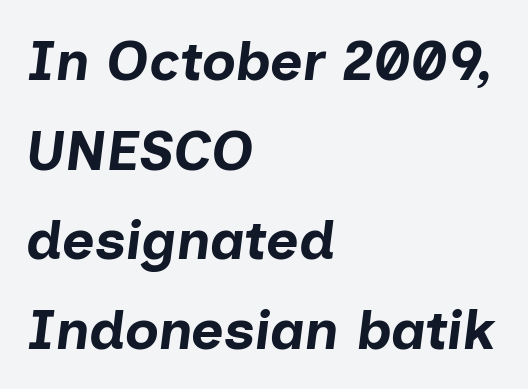
Is this a fixed-width face? No — the glyphs have proportional, varying widths. Is the type bold? Yes — the strokes are clearly thick and heavy. Bare-footed words on every line. A typesetter would call this zero additional tracking. It's the slanting kind of type.
